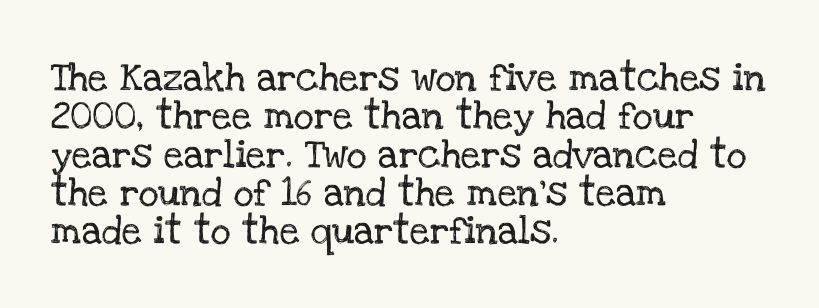
The image shows 28 px serif type, upright; set left-aligned, normal line spacing (1.37x), normal letter spacing, not underlined; low stroke contrast and a large x-height.
